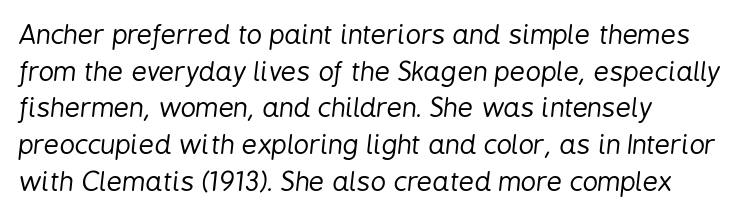
Students, observe: this is what conventionally led text looks like. The lettering tilts uniformly, giving the passage an italic look. No extra ink here — the face is not bold. Each row of text sits above clean, open space.
